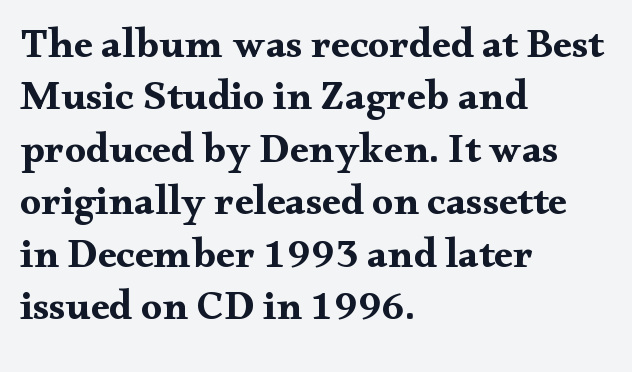
{"serif": "yes", "italic": "no", "bold": "yes", "weight": "bold", "width": "wide", "stroke_contrast": "medium", "x_height": "small", "monospaced": "no", "underline": "no", "align": "left", "line_spacing": "normal", "line_spacing_ratio": 1.25, "letter_spacing": "normal", "letter_spacing_em": 0.0, "glyph_px": 42}
